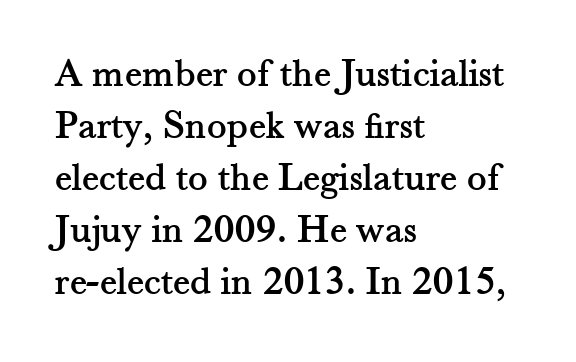
Q: Is the text italic (slanted)? A: No, it is upright.
Q: Is the typeface a serif or a sans-serif typeface? A: Serif.
Q: Is the text underlined? A: No.
Q: How is the paragraph aligned? A: Left-aligned.
Q: Is the spacing between letters normal or unusually wide? A: Normal.
Q: Is the spacing between lines tight, normal or loose? A: Normal.
Q: Width (condensed, normal, or wide)? A: Normal.
Q: Stroke contrast? A: Medium.
Q: x-height? A: Small.
Q: Monospaced? A: No.
